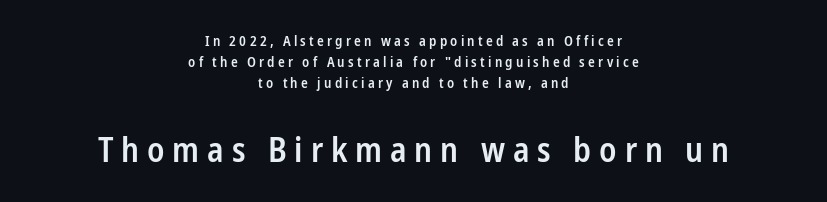
The image shows 34 px semibold, condensed sans-serif type, upright; set centered, normal line spacing (1.51x), unusually wide letter spacing (+0.23 em), not underlined; the second (bottom) block is 2.43x larger; low stroke contrast and a medium x-height.
